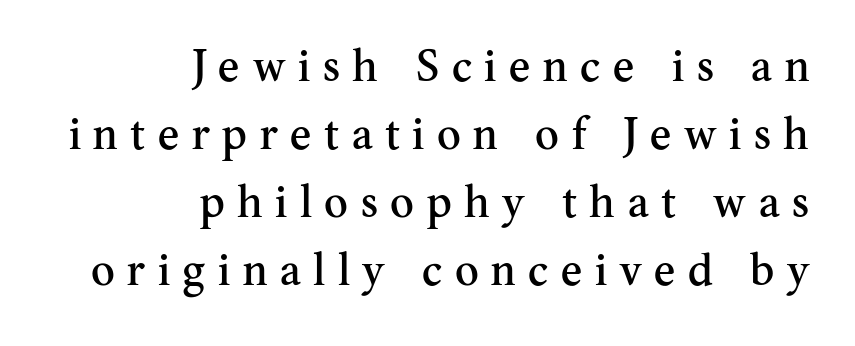
A typesetter would call this proportional, since set widths differ per character. This sample is right-justified, so line beginnings fall wherever the words allow. What stands out about the letter spacing? Its width — letters are far apart. The strip under each line holds only bare page. Little horizontal feet cap the strokes, marking this as serif type.
